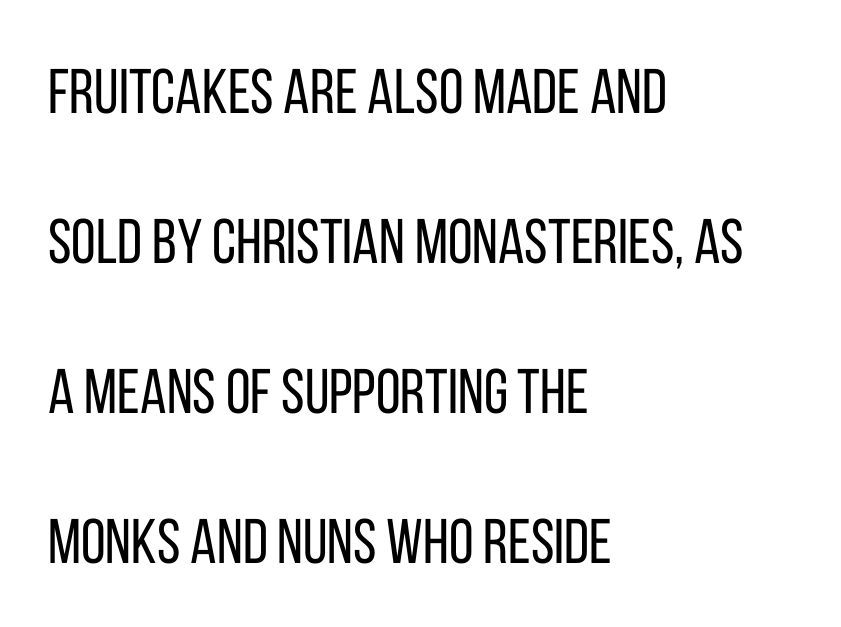
{"serif": "no", "italic": "no", "bold": "no", "weight": "regular", "width": "condensed", "stroke_contrast": "low", "x_height": "large", "monospaced": "no", "underline": "no", "align": "left", "line_spacing": "loose", "line_spacing_ratio": 2.38, "letter_spacing": "normal", "letter_spacing_em": 0.0, "glyph_px": 63}
